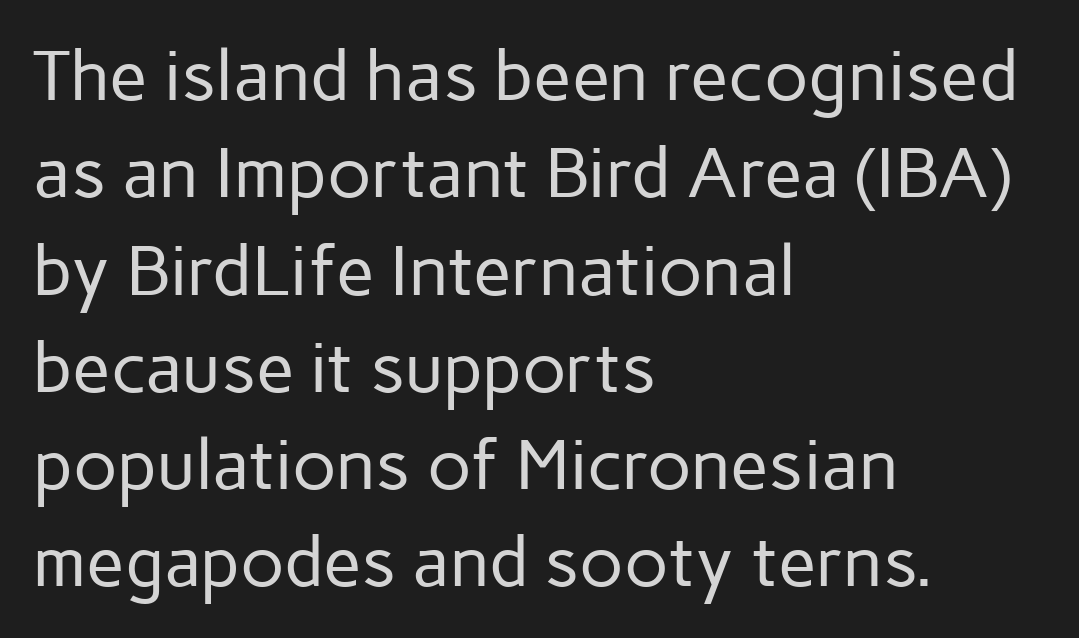
Q: Is the text bold? A: No.
Q: Is the text italic (slanted)? A: No, it is upright.
Q: Is the typeface a serif or a sans-serif typeface? A: Sans-serif.
Q: Is the text underlined? A: No.
Q: How is the paragraph aligned? A: Left-aligned.
Q: Is the spacing between letters normal or unusually wide? A: Normal.
Q: Is the spacing between lines tight, normal or loose? A: Normal.
Q: Width (condensed, normal, or wide)? A: Normal.
Q: Stroke contrast? A: Low.
Q: x-height? A: Medium.
Q: Monospaced? A: No.
